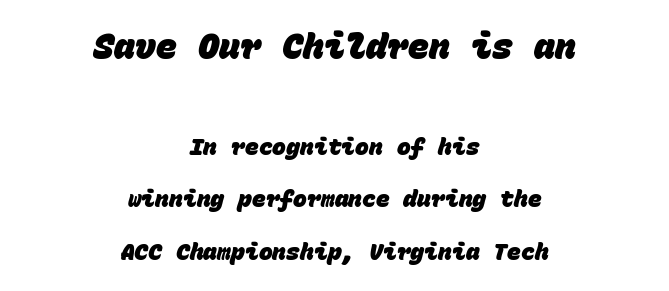
{"serif": "no", "bold": "yes", "weight": "heavy", "width": "normal", "stroke_contrast": "low", "x_height": "large", "monospaced": "yes", "underline": "no", "align": "center", "line_spacing": "loose", "line_spacing_ratio": 2.28, "letter_spacing": "normal", "letter_spacing_em": 0.0, "larger_block": "first", "size_ratio": 1.52, "glyph_px": 35}
